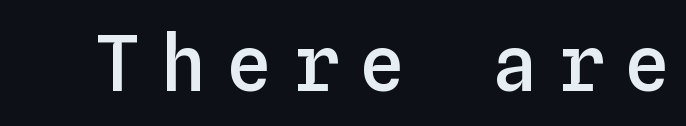
{"italic": "no", "bold": "semi", "weight": "semibold", "width": "normal", "stroke_contrast": "low", "x_height": "medium", "monospaced": "yes", "underline": "no", "letter_spacing": "wide", "letter_spacing_em": 0.26, "glyph_px": 77}
